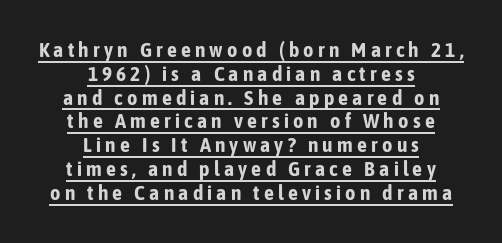
The image shows 20 px bold type, upright; set centered, line spacing 1.19x, unusually wide letter spacing (+0.21 em), underlined.
